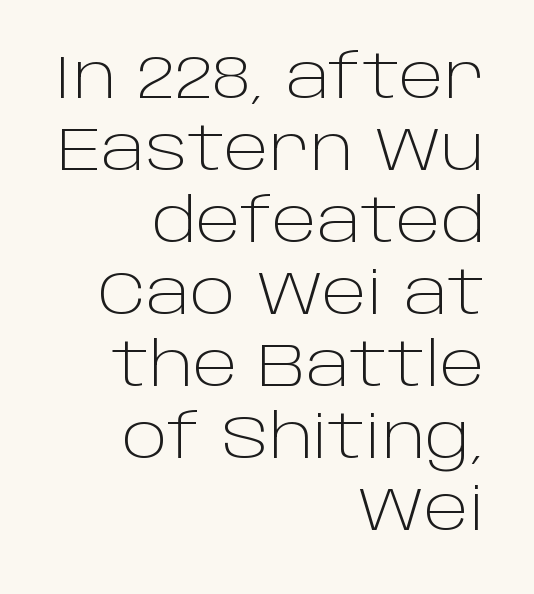
Q: Is the text bold? A: No.
Q: Is the text italic (slanted)? A: No, it is upright.
Q: Is the typeface a serif or a sans-serif typeface? A: Sans-serif.
Q: Is the text underlined? A: No.
Q: How is the paragraph aligned? A: Right-aligned.
Q: Is the spacing between letters normal or unusually wide? A: Normal.
Q: Width (condensed, normal, or wide)? A: Normal.
Q: Stroke contrast? A: Low.
Q: x-height? A: Large.
Q: Monospaced? A: No.
